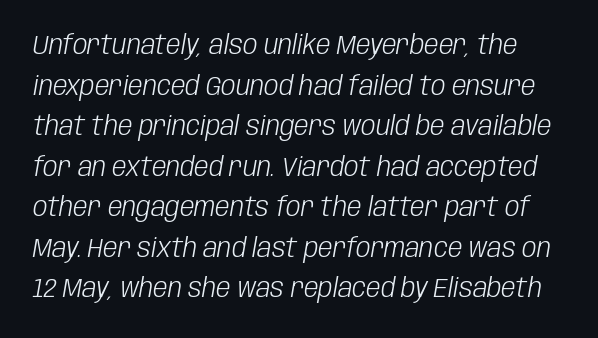
{"italic": "yes", "lean": "right", "slant_degrees": 10, "bold": "no", "underline": "no", "line_spacing": "normal", "line_spacing_ratio": 1.56, "letter_spacing": "normal", "letter_spacing_em": 0.0, "glyph_px": 26}
